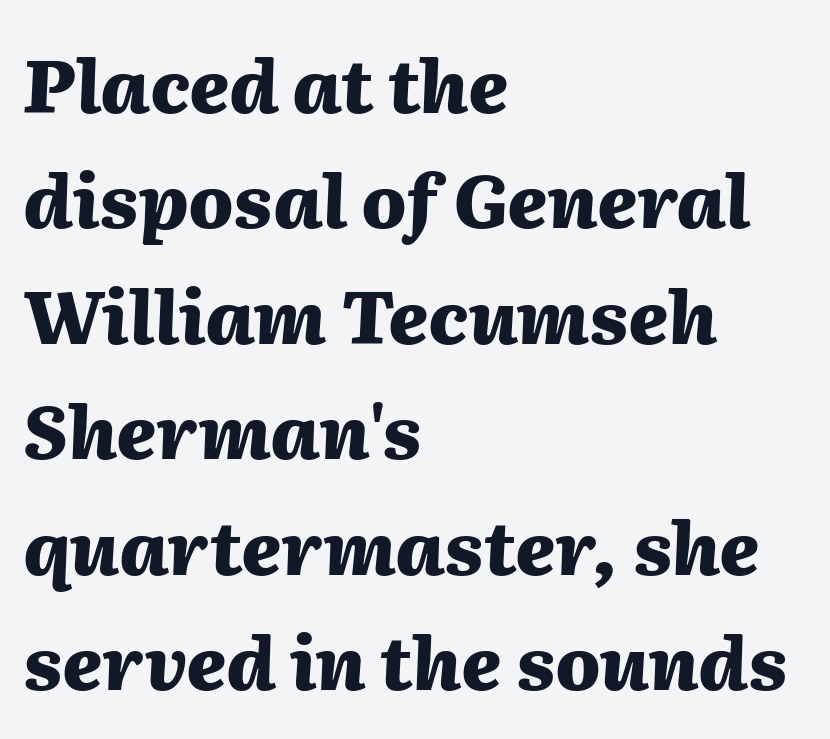
{"italic": "yes", "lean": "right", "slant_degrees": 2, "bold": "yes", "weight": "heavy", "width": "normal", "stroke_contrast": "medium", "x_height": "medium", "monospaced": "no", "underline": "no", "align": "left", "line_spacing": "normal", "line_spacing_ratio": 1.56, "letter_spacing": "normal", "letter_spacing_em": 0.0, "glyph_px": 74}
